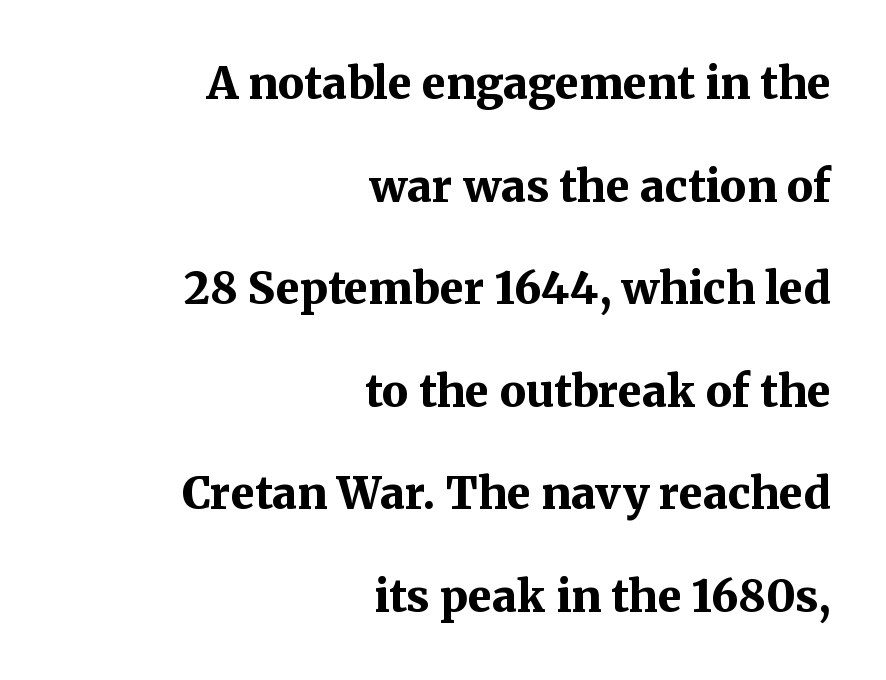
The image shows 44 px bold serif type, upright; set right-aligned, loose line spacing (2.33x), normal letter spacing, not underlined; medium stroke contrast and a medium x-height.
